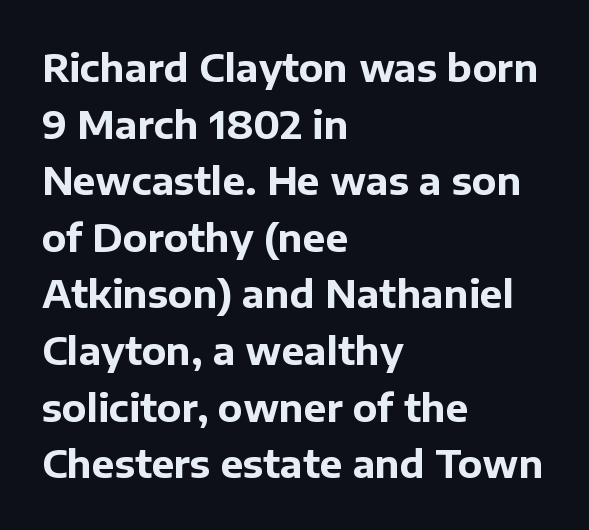
{"serif": "no", "italic": "no", "bold": "yes", "weight": "bold", "width": "normal", "stroke_contrast": "low", "x_height": "medium", "monospaced": "no", "underline": "no", "align": "left", "line_spacing": "normal", "line_spacing_ratio": 1.49, "letter_spacing": "normal", "letter_spacing_em": 0.0, "glyph_px": 38}
